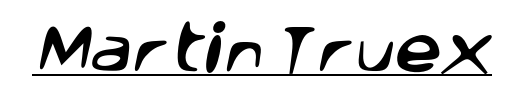
Varying glyph widths throughout — classic text-font behaviour. This sample carries an underscore along the baseline area. In terms of letterspacing, this is plain default setting. Examine the stroke ends and you'll find no serifs.
